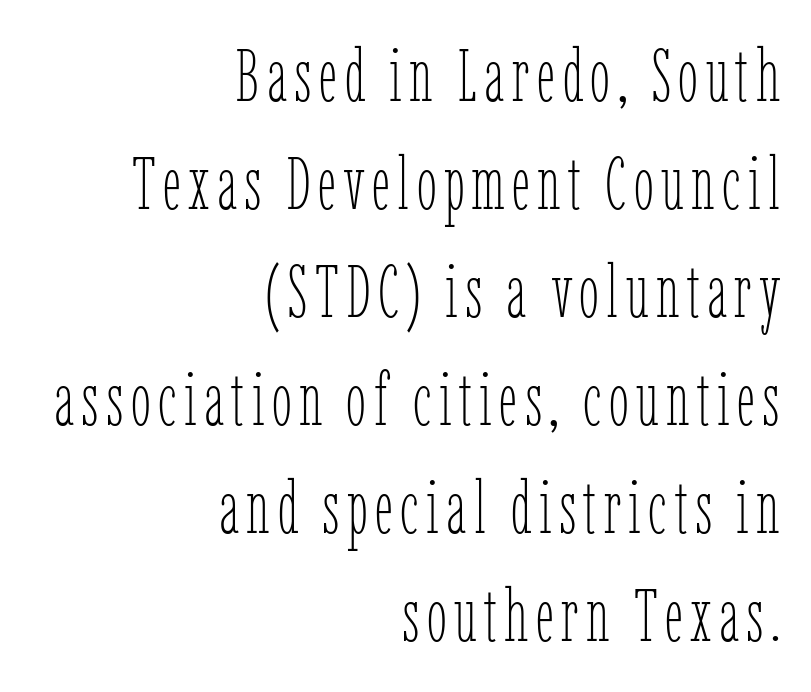
The image shows 73 px thin, condensed type, upright; set right-aligned, normal line spacing (1.48x), not underlined; low stroke contrast and a medium x-height.
